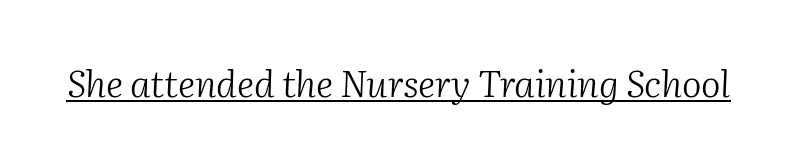
The image shows 37 px light serif type, italic (leaning right); set normal letter spacing, underlined; medium stroke contrast and a medium x-height.
